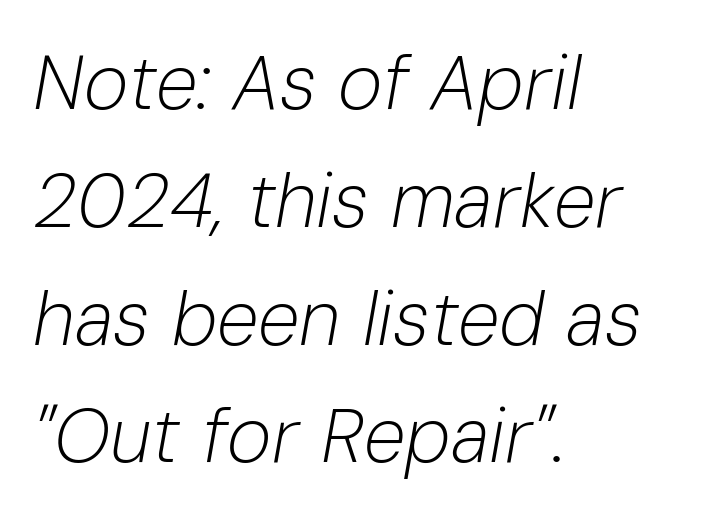
If you measured baseline to baseline, you'd find a middling distance. Yep, that's italic — everything's leaning. Lines of text with bare space underneath. The typeface has the unassuming heft of standard copy or less. Line starts are locked; line ends wander.
